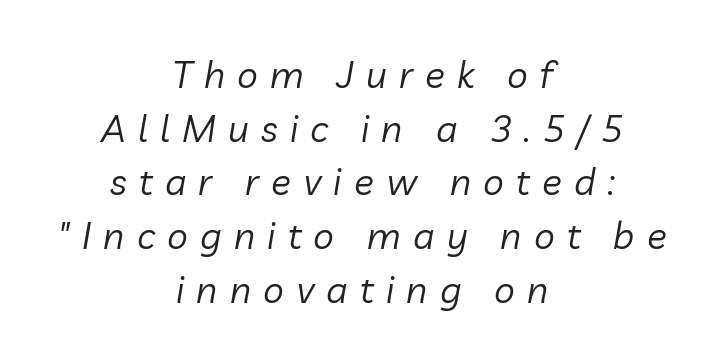
{"italic": "yes", "lean": "right", "slant_degrees": 10, "bold": "no", "weight": "regular", "width": "normal", "stroke_contrast": "low", "x_height": "medium", "monospaced": "no", "underline": "no", "align": "center", "line_spacing": "normal", "line_spacing_ratio": 1.45, "letter_spacing": "wide", "letter_spacing_em": 0.33, "glyph_px": 37}
